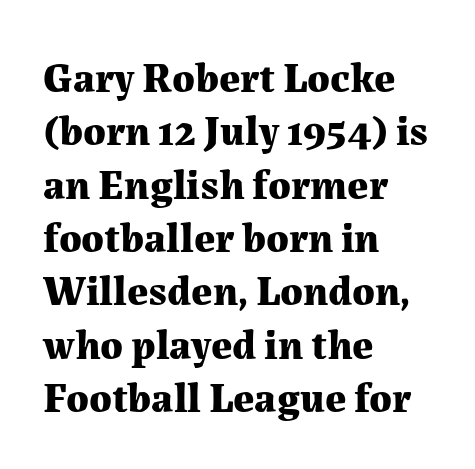
The image shows 42 px bold serif type, upright; set left-aligned, normal line spacing (1.27x), normal letter spacing, not underlined; medium stroke contrast and a medium x-height.
